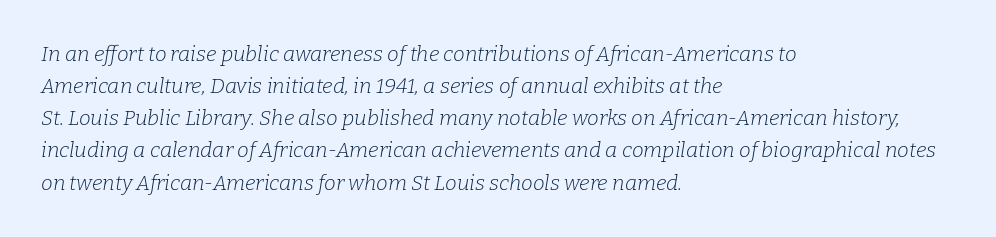
Q: Is the text bold? A: No.
Q: Is the text italic (slanted)? A: Yes, it leans right by about 9 degrees.
Q: Is the text underlined? A: No.
Q: How is the paragraph aligned? A: Left-aligned.
Q: Is the spacing between letters normal or unusually wide? A: Normal.
Q: Is the spacing between lines tight, normal or loose? A: Normal.
